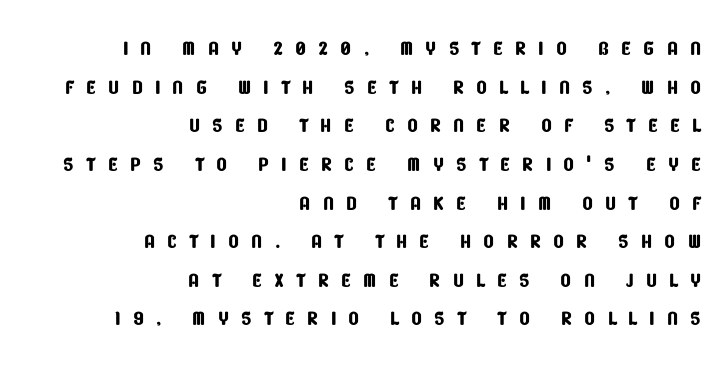
The image shows 28 px condensed sans-serif type; set right-aligned, normal line spacing (1.38x), unusually wide letter spacing (+0.43 em), not underlined; low stroke contrast and a large x-height.
